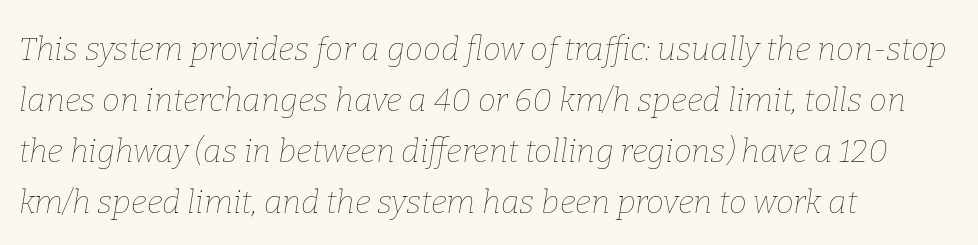
{"italic": "yes", "lean": "right", "slant_degrees": 9, "bold": "no", "weight": "thin", "width": "normal", "stroke_contrast": "low", "x_height": "medium", "monospaced": "no", "underline": "no", "align": "left", "line_spacing": "normal", "line_spacing_ratio": 1.59, "letter_spacing": "normal", "letter_spacing_em": 0.0, "glyph_px": 32}
